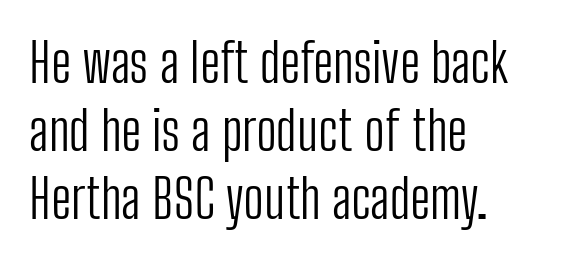
The image shows 54 px light, condensed sans-serif type, upright; set left-aligned, normal line spacing (1.26x), normal letter spacing, not underlined; low stroke contrast and a medium x-height.
